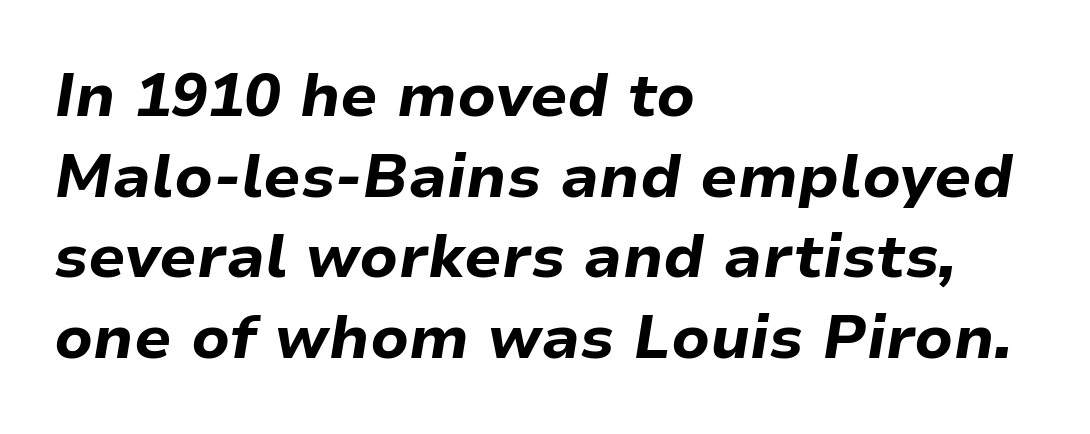
Q: Is the text bold? A: Yes.
Q: Is the text italic (slanted)? A: Yes, it leans right by about 9 degrees.
Q: Is the text underlined? A: No.
Q: How is the paragraph aligned? A: Left-aligned.
Q: Is the spacing between letters normal or unusually wide? A: Normal.
Q: Is the spacing between lines tight, normal or loose? A: Normal.
Q: Width (condensed, normal, or wide)? A: Normal.
Q: Stroke contrast? A: Low.
Q: x-height? A: Medium.
Q: Monospaced? A: No.
